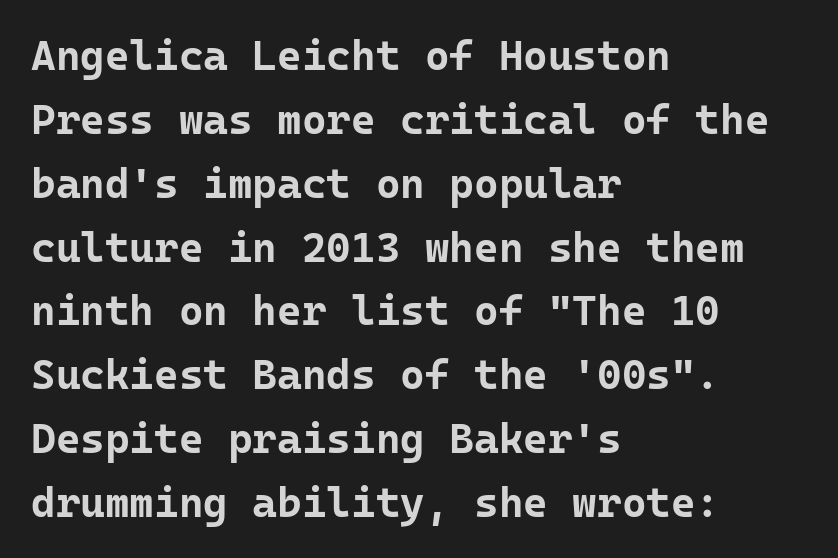
Q: Is the text bold? A: Yes.
Q: Is the text italic (slanted)? A: No, it is upright.
Q: Is the typeface a serif or a sans-serif typeface? A: Sans-serif.
Q: Is the text underlined? A: No.
Q: How is the paragraph aligned? A: Left-aligned.
Q: Is the spacing between letters normal or unusually wide? A: Normal.
Q: Is the spacing between lines tight, normal or loose? A: Normal.
Q: Width (condensed, normal, or wide)? A: Normal.
Q: Stroke contrast? A: Low.
Q: x-height? A: Medium.
Q: Monospaced? A: Yes.
